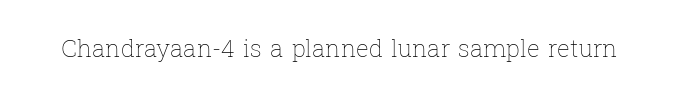
The image shows 24 px text type, upright; set normal letter spacing, not underlined.
